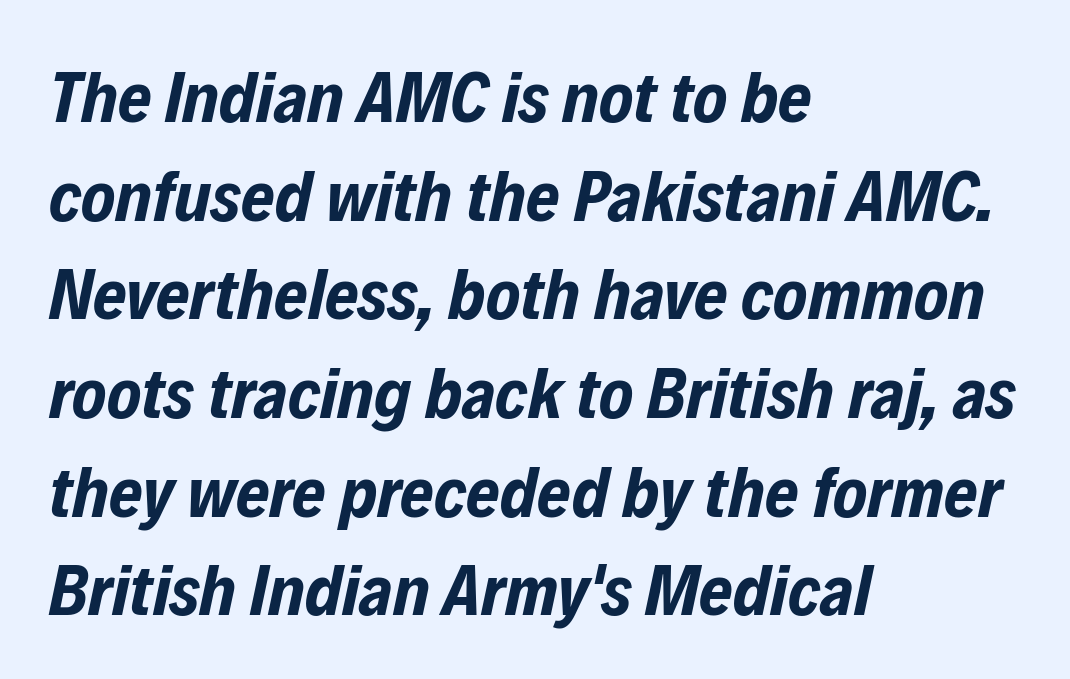
{"italic": "yes", "lean": "right", "slant_degrees": 12, "bold": "yes", "weight": "bold", "width": "condensed", "stroke_contrast": "low", "x_height": "medium", "monospaced": "no", "underline": "no", "align": "left", "line_spacing": "normal", "line_spacing_ratio": 1.37, "letter_spacing": "normal", "letter_spacing_em": 0.0, "glyph_px": 72}
